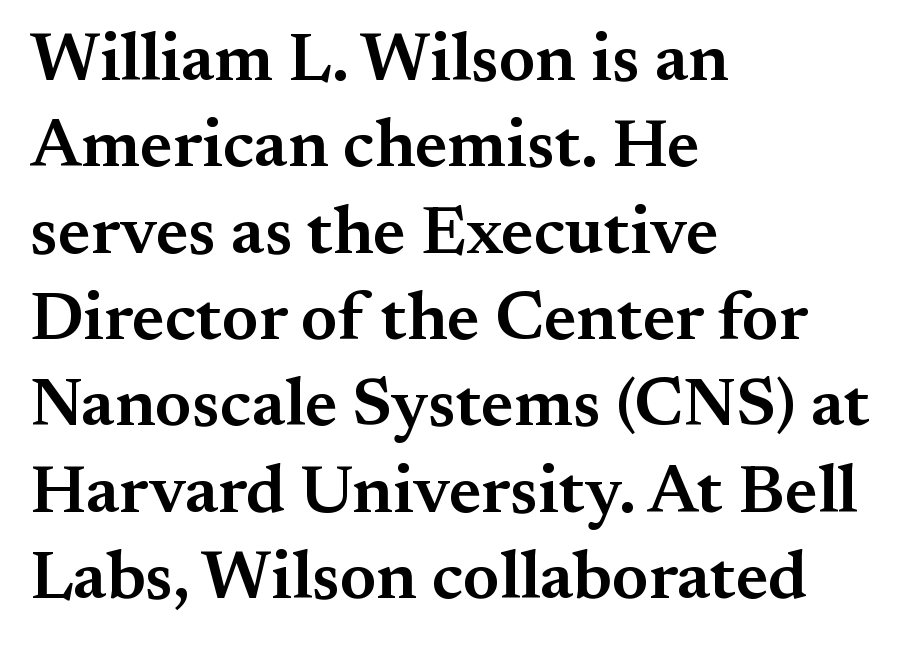
Q: Is the text bold? A: Semi-bold.
Q: Is the text italic (slanted)? A: No, it is upright.
Q: Is the typeface a serif or a sans-serif typeface? A: Serif.
Q: Is the text underlined? A: No.
Q: How is the paragraph aligned? A: Left-aligned.
Q: Is the spacing between letters normal or unusually wide? A: Normal.
Q: Is the spacing between lines tight, normal or loose? A: Normal.
Q: Width (condensed, normal, or wide)? A: Normal.
Q: Stroke contrast? A: Medium.
Q: x-height? A: Small.
Q: Monospaced? A: No.
